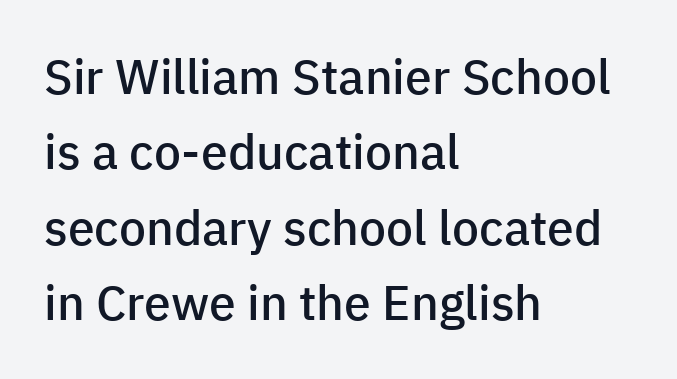
Each letter's strokes conclude bluntly, with no projecting serifs. The letters are semibold — heavier than regular but short of a full bold. The specimen reads as upright at a glance. All the whitespace from short lines collects on the right.
